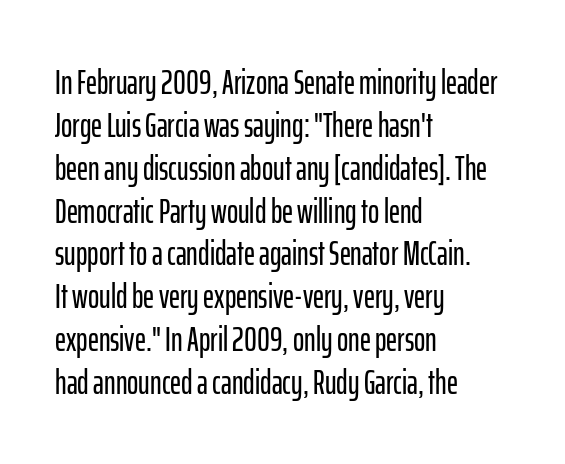
{"serif": "no", "italic": "no", "width": "condensed", "stroke_contrast": "low", "x_height": "medium", "monospaced": "no", "underline": "no", "align": "left", "line_spacing": "normal", "line_spacing_ratio": 1.26, "letter_spacing": "normal", "letter_spacing_em": 0.0, "glyph_px": 34}
